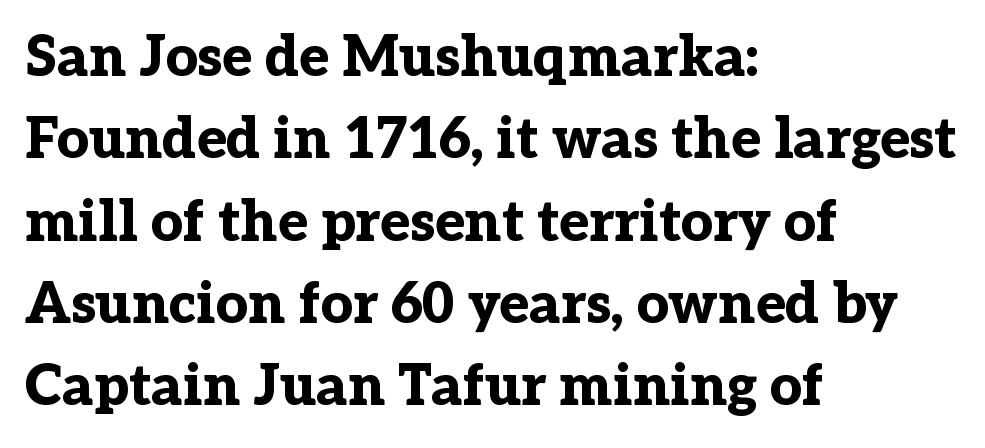
You can tell it's not italic because the verticals are truly vertical. Is there much room between lines? A standard amount, neither cramped nor airy. Observe the ordinary spacing: letters are neighbours, not strangers. These lines are composed in type with serifs. The glyphs have the mass of a bold cut. If you drew a ruler down the left edge, every line would touch it.
